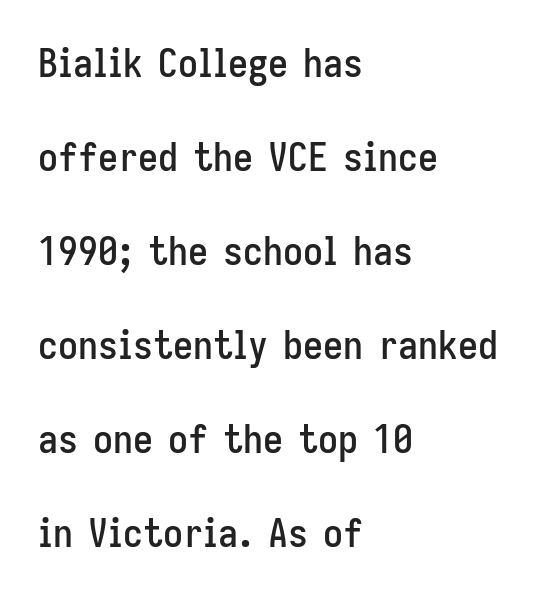
The image shows 40 px condensed sans-serif type, upright; set left-aligned, loose line spacing (2.35x), normal letter spacing, not underlined; low stroke contrast and a medium x-height.
